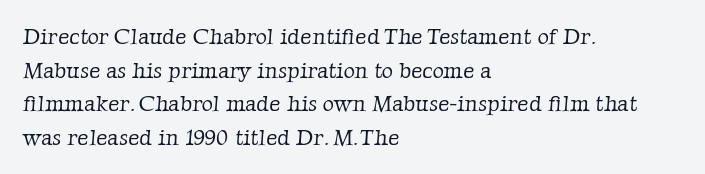
The strokes carry an ordinary text weight at most. Does the copy run flush right? No — it runs flush left. The type is set solid horizontally, with unmodified tracking. Successive baselines arrive at the customary interval. The area under the type is left untouched.
